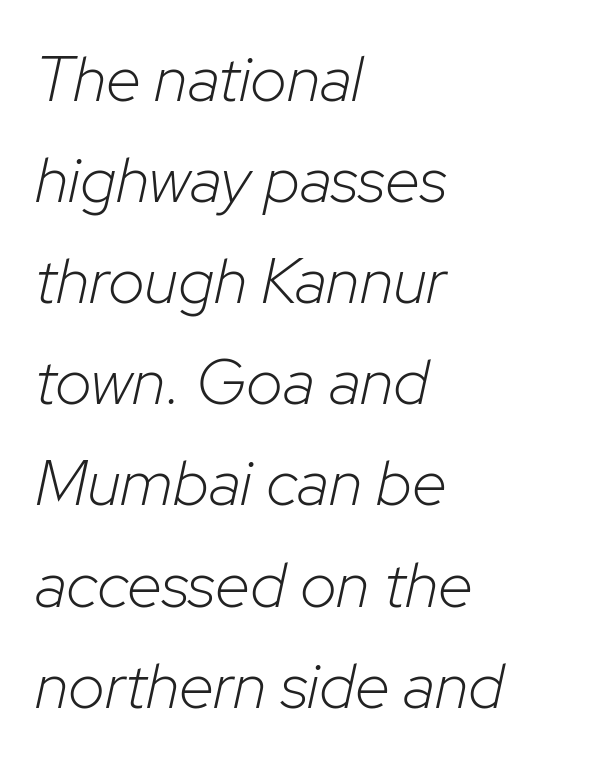
{"italic": "yes", "lean": "right", "slant_degrees": 12, "bold": "no", "weight": "light", "width": "normal", "stroke_contrast": "low", "x_height": "medium", "monospaced": "no", "underline": "no", "align": "left", "line_spacing": "normal", "line_spacing_ratio": 1.58, "letter_spacing": "normal", "letter_spacing_em": 0.0, "glyph_px": 64}
